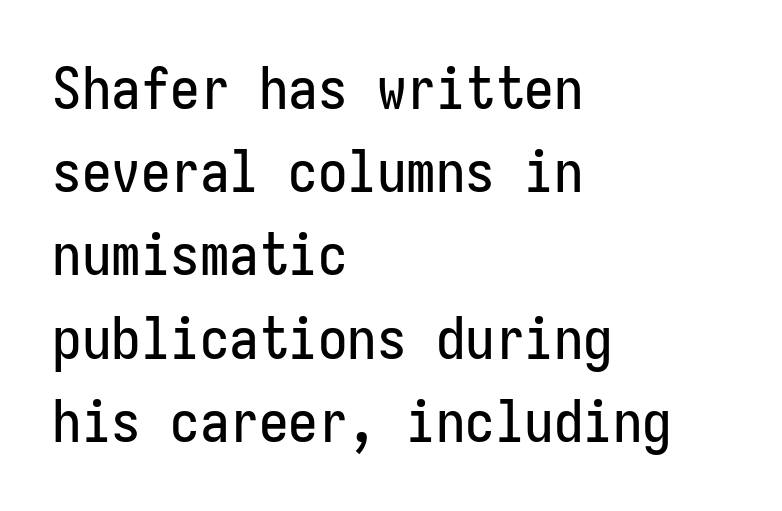
{"serif": "no", "italic": "no", "width": "condensed", "stroke_contrast": "low", "x_height": "medium", "underline": "no", "align": "left", "line_spacing": "normal", "line_spacing_ratio": 1.41, "letter_spacing": "normal", "letter_spacing_em": 0.0, "glyph_px": 59}
